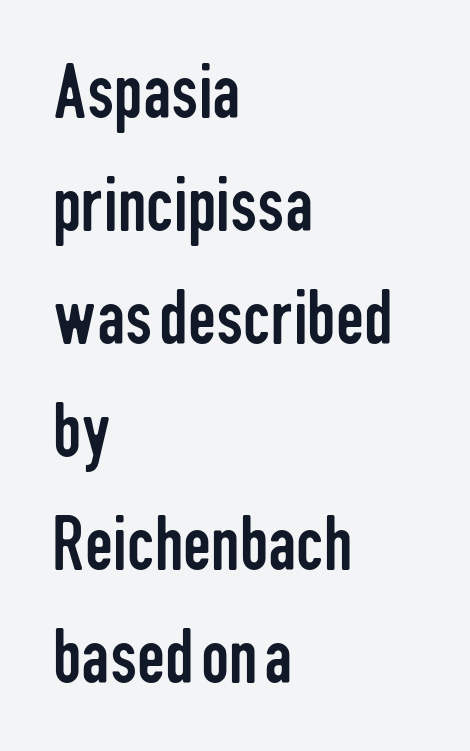
On a weight scale, this lands at 450 or below. Leading: standard. Is there any slant? The stems are plumb. The line texture is even and compact thanks to regular tracking. The paragraph shown leans on its left margin.
